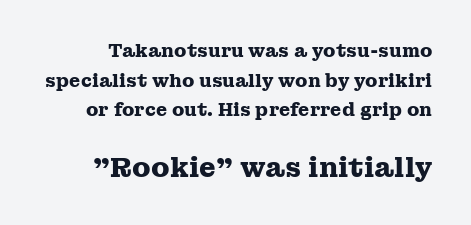
Q: Is the text bold? A: Yes.
Q: Is the text italic (slanted)? A: No, it is upright.
Q: Is the text underlined? A: No.
Q: Is the spacing between letters normal or unusually wide? A: Normal.
Q: Is the spacing between lines tight, normal or loose? A: Normal.
Q: Which block of text is set in a larger size, the first (top) or the second (bottom)? A: The second (bottom) one.
